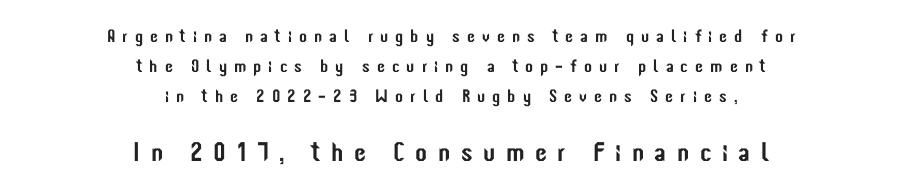
The image shows 27 px text type, upright; set centered, normal line spacing (1.68x), unusually wide letter spacing (+0.39 em), not underlined; the second (bottom) block is 1.5x larger.
